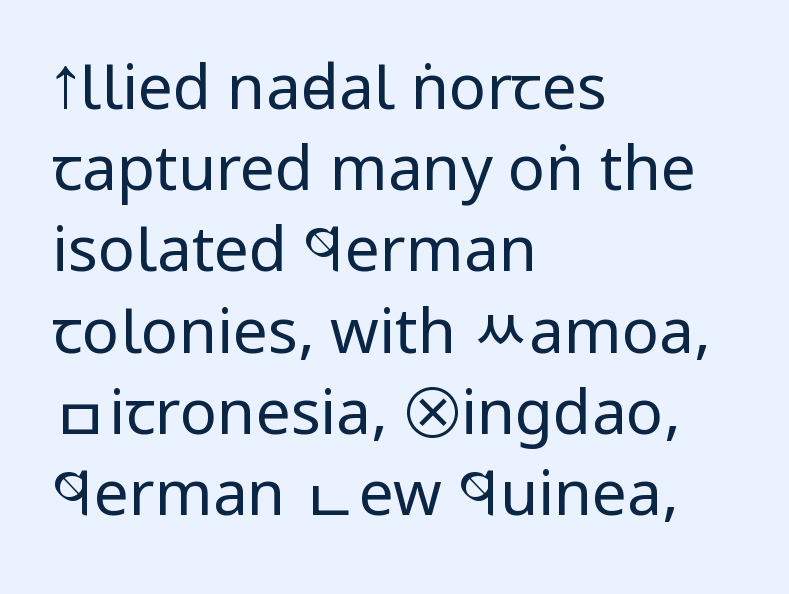
Each word holds together tightly as a unit, with standard inter-letter gaps. This sample has the flowing, uneven cadence of proportional lettering. Regular leading. Serifs: no, the terminals of the letterforms are clean. This rendering uses left alignment, leaving the right contour irregular. Beneath every word, the page is bare.
